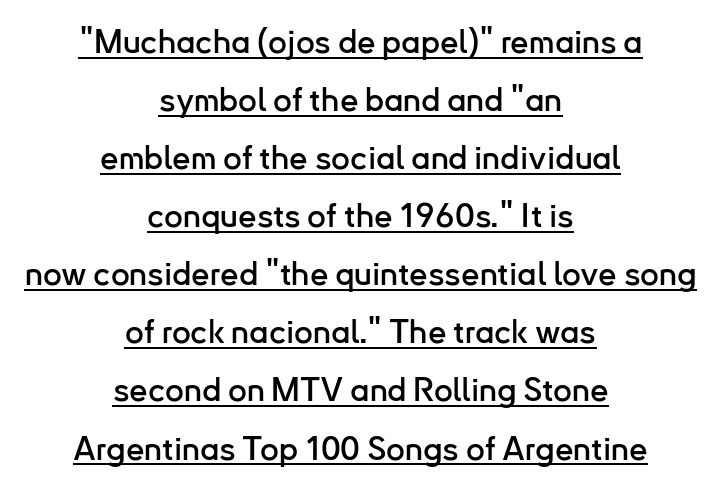
Q: Is the text italic (slanted)? A: No, it is upright.
Q: Is the typeface a serif or a sans-serif typeface? A: Sans-serif.
Q: Is the text underlined? A: Yes.
Q: How is the paragraph aligned? A: Centered.
Q: Is the spacing between letters normal or unusually wide? A: Normal.
Q: Width (condensed, normal, or wide)? A: Normal.
Q: Stroke contrast? A: Low.
Q: x-height? A: Small.
Q: Monospaced? A: No.
